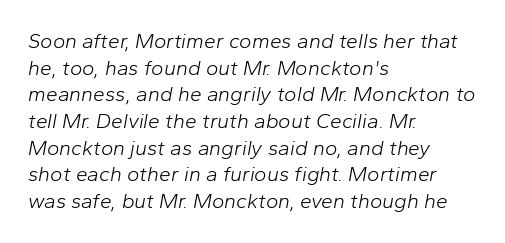
The image shows 21 px text type, italic (leaning right); set left-aligned, normal line spacing (1.27x), normal letter spacing, not underlined.
